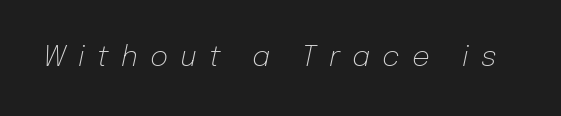
The image shows 28 px light type, italic (leaning right); set unusually wide letter spacing (+0.44 em), not underlined; low stroke contrast and a medium x-height.
